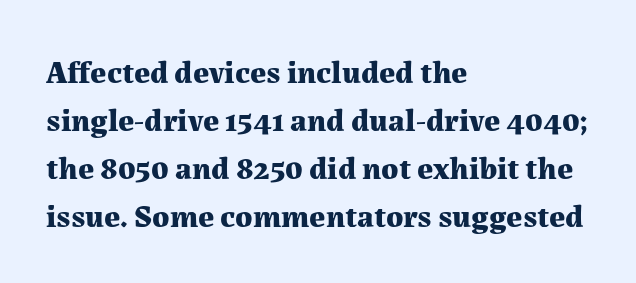
Vertically, the passage feels balanced, rows spaced as you'd expect. You could not count columns in this text — the font is proportionally spaced. The setting favours the left margin, as ordinary paragraphs usually do. Honestly, the letter spacing is just normal — you wouldn't notice it.
